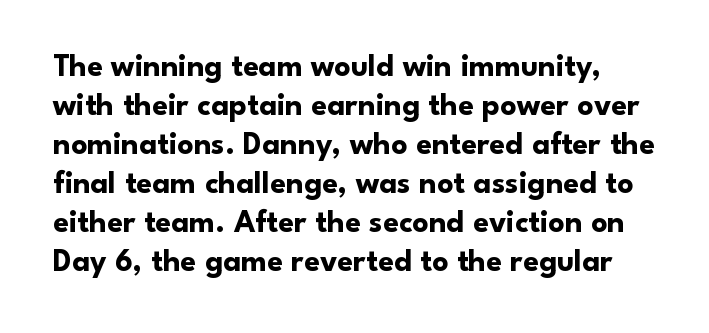
Q: Is the text bold? A: Yes.
Q: Is the text italic (slanted)? A: No, it is upright.
Q: Is the typeface a serif or a sans-serif typeface? A: Sans-serif.
Q: Is the text underlined? A: No.
Q: Is the spacing between letters normal or unusually wide? A: Normal.
Q: Width (condensed, normal, or wide)? A: Normal.
Q: Stroke contrast? A: Low.
Q: x-height? A: Small.
Q: Monospaced? A: No.
